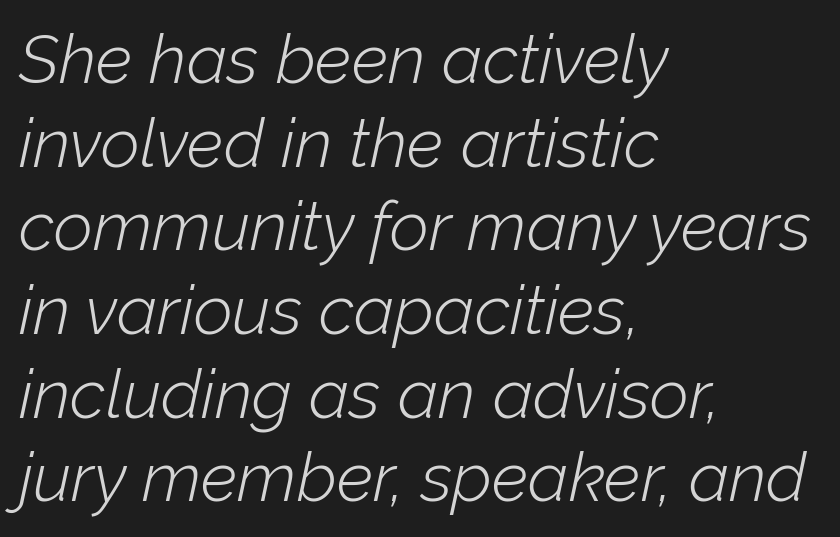
The image shows 68 px light type, italic (leaning right); set left-aligned, line spacing 1.23x, normal letter spacing, not underlined; low stroke contrast and a medium x-height.
